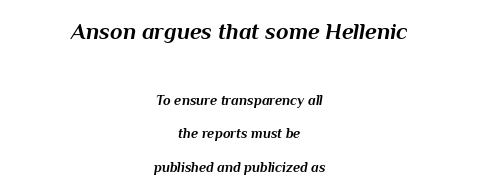
{"italic": "yes", "lean": "right", "slant_degrees": 10, "bold": "yes", "underline": "no", "align": "center", "line_spacing": "loose", "line_spacing_ratio": 2.4, "letter_spacing": "normal", "letter_spacing_em": 0.0, "larger_block": "first", "size_ratio": 1.64, "glyph_px": 23}
